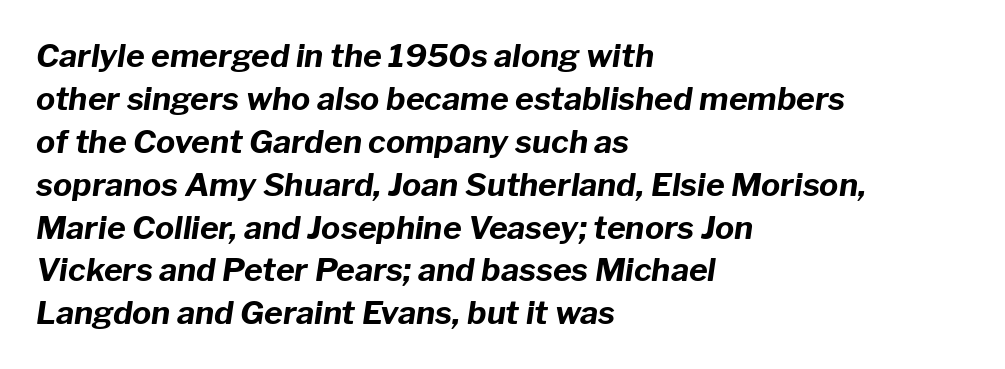
{"italic": "yes", "lean": "right", "slant_degrees": 8, "bold": "yes", "weight": "bold", "width": "normal", "stroke_contrast": "low", "x_height": "medium", "monospaced": "no", "underline": "no", "align": "left", "line_spacing": "normal", "line_spacing_ratio": 1.34, "letter_spacing": "normal", "letter_spacing_em": 0.0, "glyph_px": 32}
